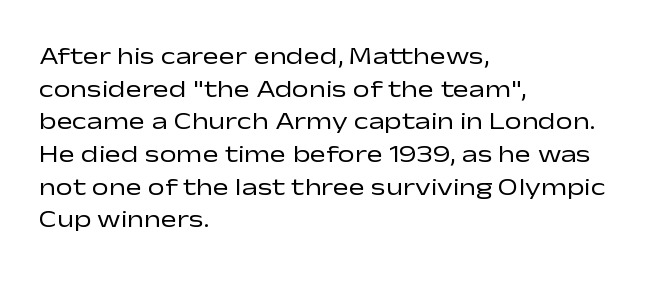
Q: Is the text bold? A: No.
Q: Is the text italic (slanted)? A: No, it is upright.
Q: Is the text underlined? A: No.
Q: How is the paragraph aligned? A: Left-aligned.
Q: Is the spacing between letters normal or unusually wide? A: Normal.
Q: Is the spacing between lines tight, normal or loose? A: Normal.
